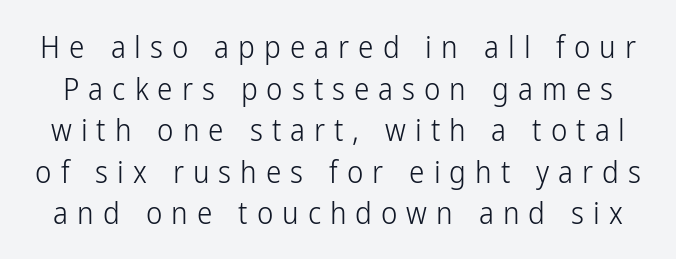
Q: Is the text bold? A: No.
Q: Is the text italic (slanted)? A: No, it is upright.
Q: Is the typeface a serif or a sans-serif typeface? A: Sans-serif.
Q: Is the text underlined? A: No.
Q: Is the spacing between letters normal or unusually wide? A: Unusually wide.
Q: Is the spacing between lines tight, normal or loose? A: Normal.
Q: Width (condensed, normal, or wide)? A: Condensed.
Q: Stroke contrast? A: Low.
Q: x-height? A: Medium.
Q: Monospaced? A: No.
